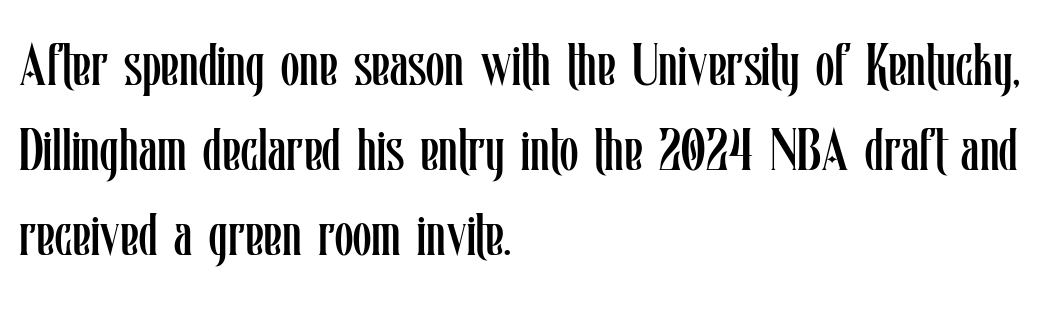
Q: Is the text bold? A: No.
Q: Is the text italic (slanted)? A: No, it is upright.
Q: Is the text underlined? A: No.
Q: How is the paragraph aligned? A: Left-aligned.
Q: Is the spacing between letters normal or unusually wide? A: Normal.
Q: Is the spacing between lines tight, normal or loose? A: Normal.
Q: Width (condensed, normal, or wide)? A: Condensed.
Q: Stroke contrast? A: Low.
Q: x-height? A: Medium.
Q: Monospaced? A: No.
